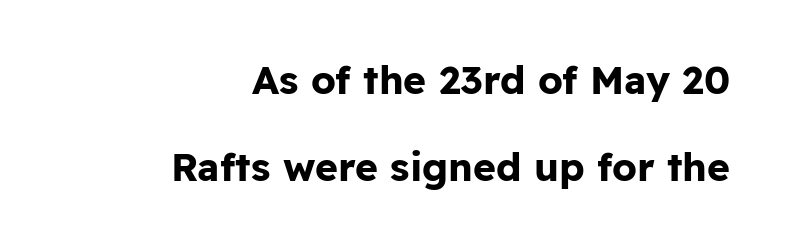
Pretty heavy lettering here — definitely bold. This sample is right-justified, so line beginnings fall wherever the words allow. These lines keep a tight, regular rhythm from letter to letter. Serif or sans? Sans — the stroke terminals are bare. The gap between lines stays unmarked. A roman cut, with each character standing at attention.
